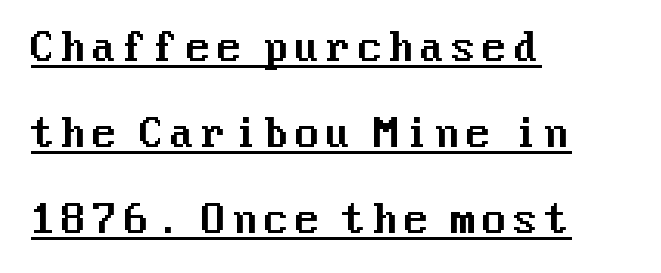
The type sits square on the baseline with zero lean. This sample is left-justified, so line endings fall wherever the words run out. I'd call this a sans setting — the letters go barefoot. What's the leading like? Stretched, with rows far apart. What decoration does the sample have? An underline.
